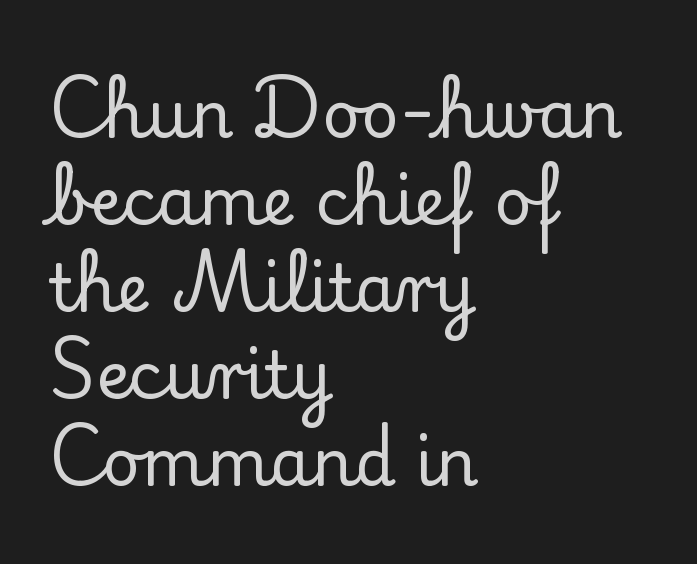
Q: Is the text italic (slanted)? A: No, it is upright.
Q: Is the typeface a serif or a sans-serif typeface? A: Serif.
Q: Is the text underlined? A: No.
Q: How is the paragraph aligned? A: Left-aligned.
Q: Is the spacing between letters normal or unusually wide? A: Normal.
Q: Is the spacing between lines tight, normal or loose? A: Normal.
Q: Width (condensed, normal, or wide)? A: Normal.
Q: Stroke contrast? A: Low.
Q: x-height? A: Small.
Q: Monospaced? A: No.
